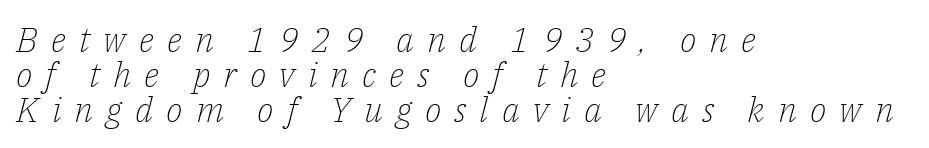
Posture: slanted. Serifs: yes, visible at the terminals of the letterforms. The zone under the glyphs is completely vacant. One glance says dense: line gaps are narrower than usual. On a weight scale, this lands at 450 or below.
